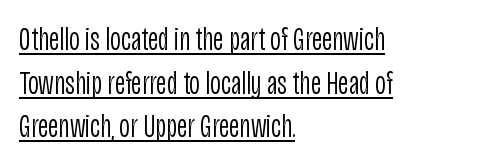
Q: Is the text bold? A: No.
Q: Is the text italic (slanted)? A: No, it is upright.
Q: Is the typeface a serif or a sans-serif typeface? A: Sans-serif.
Q: Is the text underlined? A: Yes.
Q: How is the paragraph aligned? A: Left-aligned.
Q: Is the spacing between letters normal or unusually wide? A: Normal.
Q: Is the spacing between lines tight, normal or loose? A: Normal.
Q: Width (condensed, normal, or wide)? A: Condensed.
Q: Stroke contrast? A: Low.
Q: x-height? A: Large.
Q: Monospaced? A: No.
